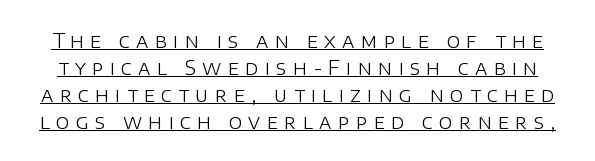
The image shows 20 px text type, upright; set normal line spacing (1.35x), unusually wide letter spacing (+0.32 em), underlined.
